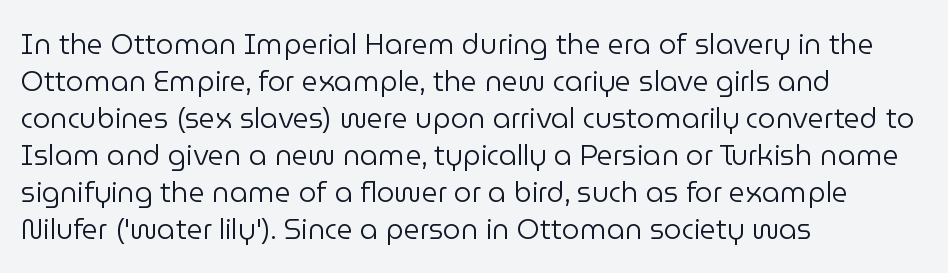
Tracking value appears to be zero — textbook default spacing. The specimen reads as upright at a glance. The passage shown is typeset with a sans-serif family. The area under the type is left untouched.
